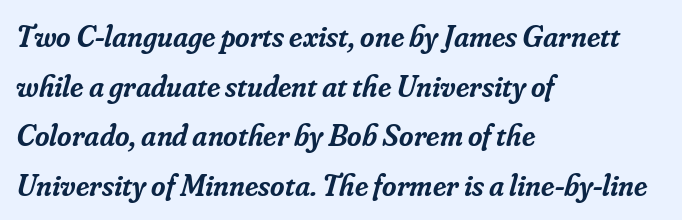
{"serif": "yes", "italic": "yes", "lean": "right", "slant_degrees": 16, "bold": "semi", "weight": "semibold", "width": "normal", "stroke_contrast": "low", "x_height": "small", "monospaced": "no", "underline": "no", "align": "left", "line_spacing": "normal", "line_spacing_ratio": 1.6, "letter_spacing": "normal", "letter_spacing_em": 0.0, "glyph_px": 31}
